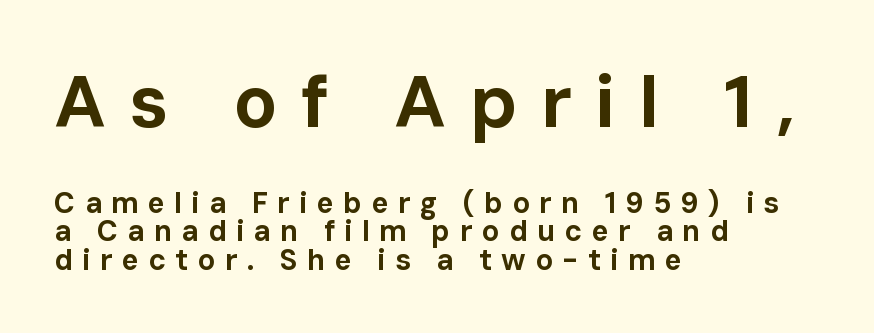
Q: Is the text bold? A: Yes.
Q: Is the text italic (slanted)? A: No, it is upright.
Q: Is the typeface a serif or a sans-serif typeface? A: Sans-serif.
Q: Is the text underlined? A: No.
Q: How is the paragraph aligned? A: Left-aligned.
Q: Is the spacing between letters normal or unusually wide? A: Unusually wide.
Q: Is the spacing between lines tight, normal or loose? A: Tight.
Q: Which block of text is set in a larger size, the first (top) or the second (bottom)? A: The first (top) one.
Q: Width (condensed, normal, or wide)? A: Normal.
Q: Stroke contrast? A: Low.
Q: x-height? A: Medium.
Q: Monospaced? A: No.
